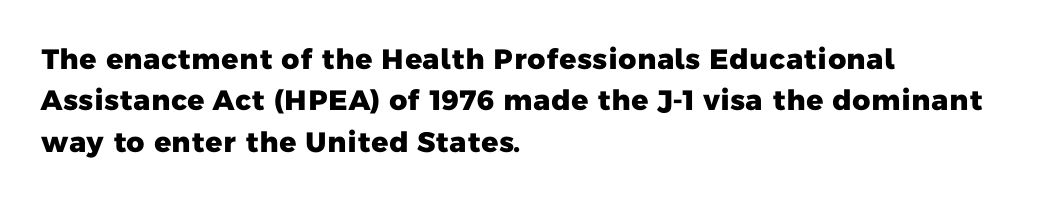
Plenty of ink on the page — the face is bold. The strip under each line holds only bare page. The passage is arranged the way most books set body copy — flush left. Look at the bottom of the vertical strokes: they stop flat, with no serifs. Horizontal bands of white between lines are of average thickness. A typesetter would call this proportional, since set widths differ per character.
